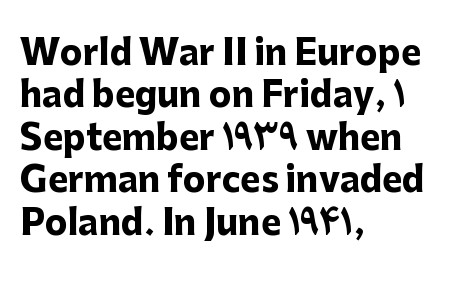
The image shows 34 px heavy sans-serif type, upright; set left-aligned, normal line spacing (1.25x), normal letter spacing, not underlined; low stroke contrast and a medium x-height.
